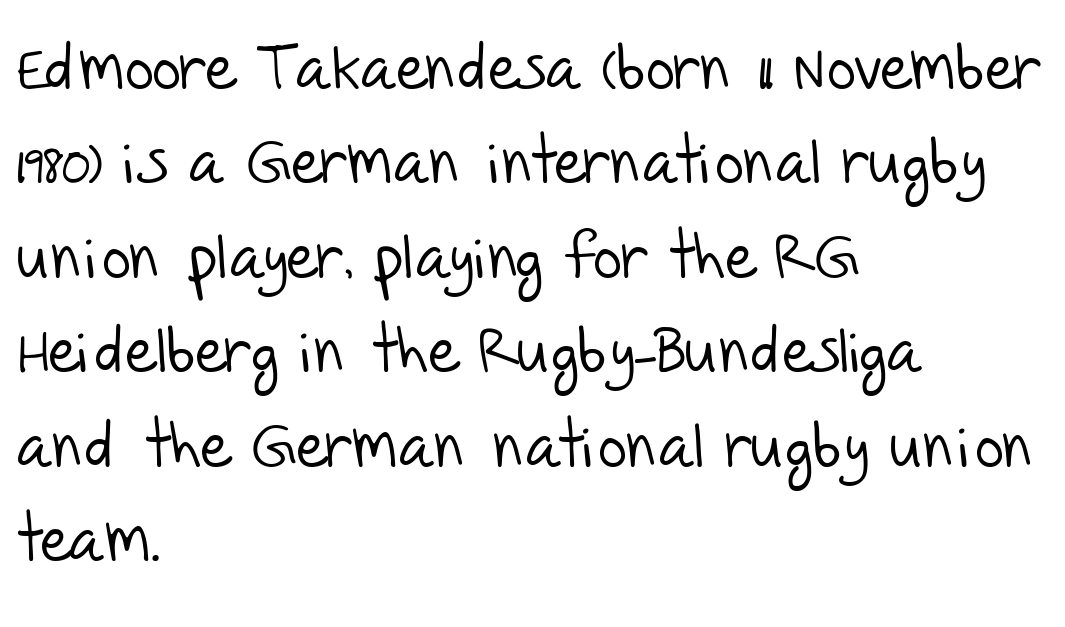
The image shows 63 px light sans-serif type; set left-aligned, normal line spacing (1.5x), normal letter spacing, not underlined; low stroke contrast and a large x-height.
